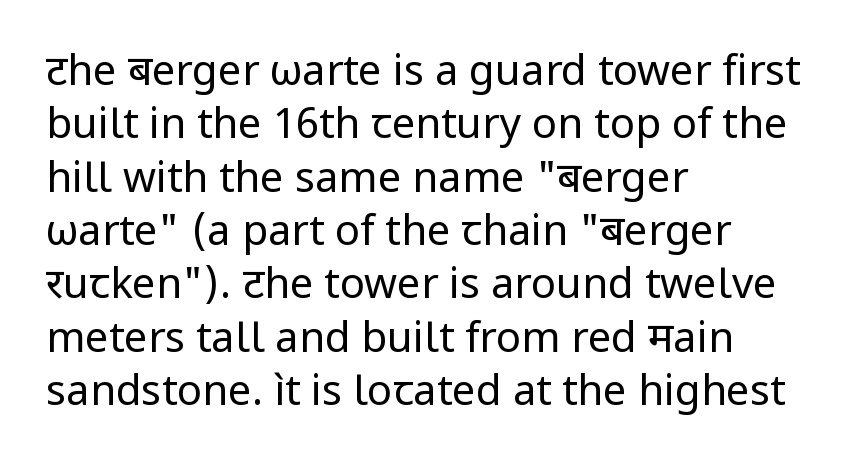
The image shows 42 px regular-weight sans-serif type, upright; set left-aligned, normal line spacing (1.27x), normal letter spacing, not underlined; low stroke contrast and a medium x-height.
